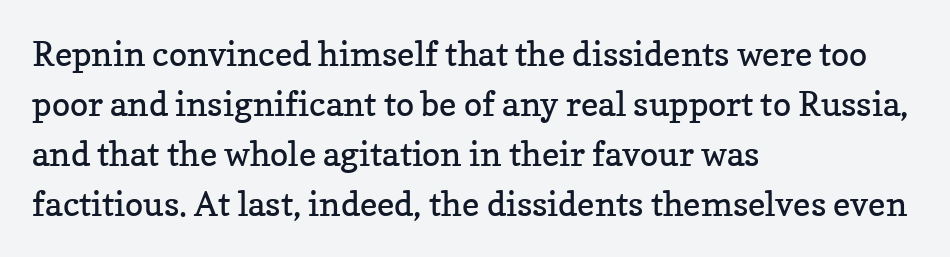
{"serif": "yes", "italic": "no", "bold": "no", "weight": "regular", "width": "normal", "stroke_contrast": "low", "x_height": "medium", "monospaced": "no", "underline": "no", "align": "left", "line_spacing": "normal", "line_spacing_ratio": 1.47, "letter_spacing": "normal", "letter_spacing_em": 0.0, "glyph_px": 34}
